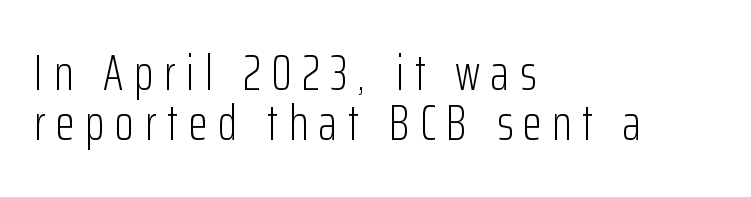
{"serif": "no", "italic": "no", "bold": "no", "weight": "light", "width": "condensed", "stroke_contrast": "low", "x_height": "medium", "monospaced": "no", "underline": "no", "align": "left", "line_spacing": "tight", "line_spacing_ratio": 1.03, "letter_spacing": "wide", "letter_spacing_em": 0.22, "glyph_px": 49}
